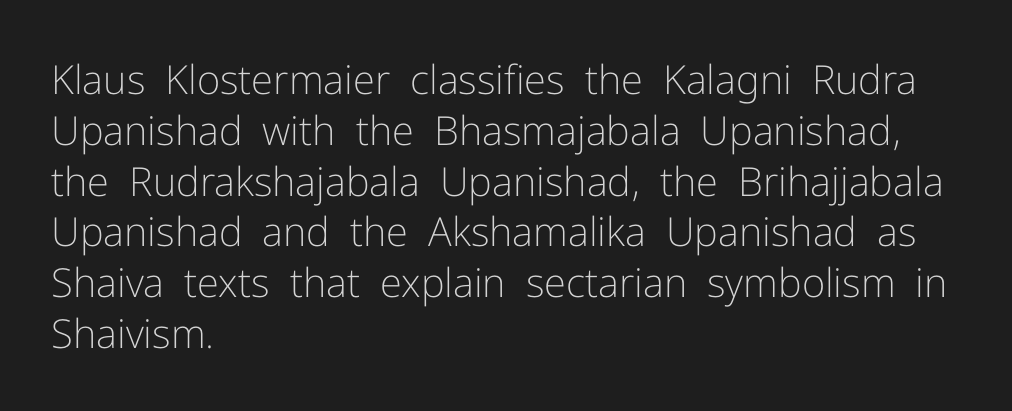
Q: Is the text bold? A: No.
Q: Is the text italic (slanted)? A: No, it is upright.
Q: Is the typeface a serif or a sans-serif typeface? A: Sans-serif.
Q: Is the text underlined? A: No.
Q: How is the paragraph aligned? A: Left-aligned.
Q: Is the spacing between letters normal or unusually wide? A: Normal.
Q: Is the spacing between lines tight, normal or loose? A: Normal.
Q: Width (condensed, normal, or wide)? A: Normal.
Q: Stroke contrast? A: Low.
Q: x-height? A: Medium.
Q: Monospaced? A: No.
